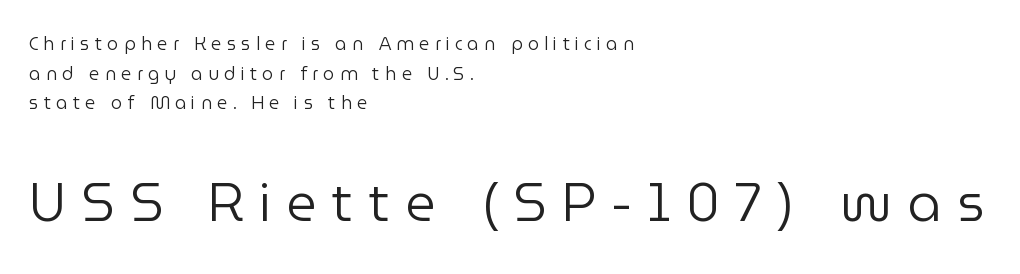
Q: Is the text bold? A: No.
Q: Is the text italic (slanted)? A: No, it is upright.
Q: Is the typeface a serif or a sans-serif typeface? A: Sans-serif.
Q: Is the text underlined? A: No.
Q: How is the paragraph aligned? A: Left-aligned.
Q: Is the spacing between letters normal or unusually wide? A: Unusually wide.
Q: Is the spacing between lines tight, normal or loose? A: Normal.
Q: Which block of text is set in a larger size, the first (top) or the second (bottom)? A: The second (bottom) one.
Q: Width (condensed, normal, or wide)? A: Normal.
Q: Stroke contrast? A: Low.
Q: x-height? A: Medium.
Q: Monospaced? A: No.
